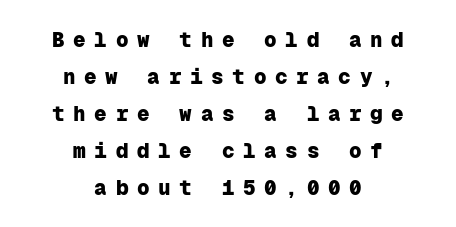
Stroke thickness is high; the sample reads as a true bold. The rendering positions every line midway between the sides. Does extra space separate the letters? Yes, quite a lot of it. The area under the type is left untouched. Vertical strokes here are truly vertical.
